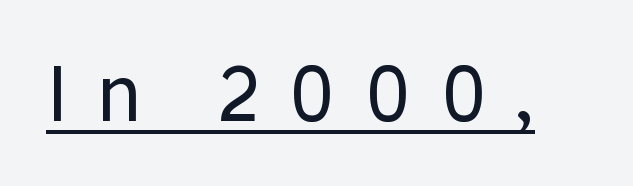
Q: Is the text bold? A: No.
Q: Is the text italic (slanted)? A: No, it is upright.
Q: Is the typeface a serif or a sans-serif typeface? A: Sans-serif.
Q: Is the text underlined? A: Yes.
Q: Is the spacing between letters normal or unusually wide? A: Unusually wide.
Q: Width (condensed, normal, or wide)? A: Normal.
Q: Stroke contrast? A: Low.
Q: x-height? A: Medium.
Q: Monospaced? A: No.
